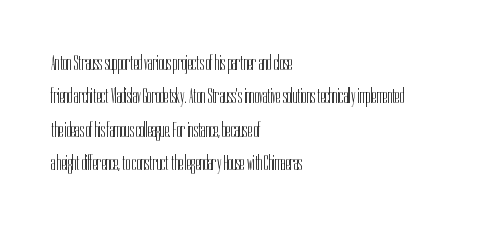
{"italic": "no", "bold": "no", "underline": "no", "align": "left", "line_spacing": "normal", "line_spacing_ratio": 1.52, "letter_spacing": "normal", "letter_spacing_em": 0.0, "glyph_px": 22}
